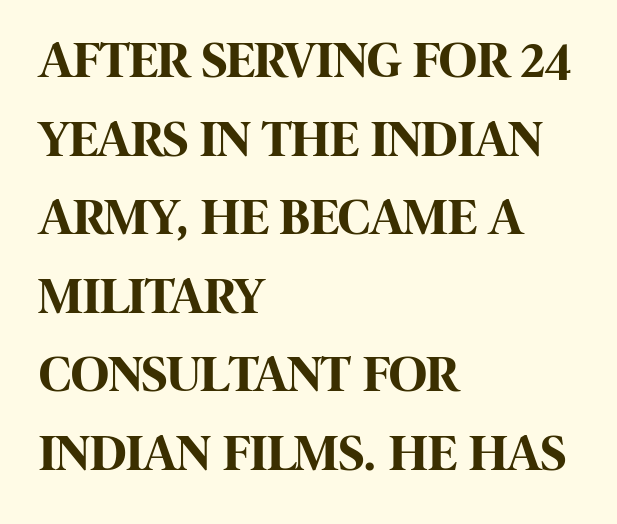
Q: Is the text bold? A: Yes.
Q: Is the text italic (slanted)? A: No, it is upright.
Q: Is the typeface a serif or a sans-serif typeface? A: Sans-serif.
Q: Is the text underlined? A: No.
Q: How is the paragraph aligned? A: Left-aligned.
Q: Is the spacing between letters normal or unusually wide? A: Normal.
Q: Is the spacing between lines tight, normal or loose? A: Normal.
Q: Width (condensed, normal, or wide)? A: Condensed.
Q: Stroke contrast? A: High.
Q: x-height? A: Large.
Q: Monospaced? A: No.
